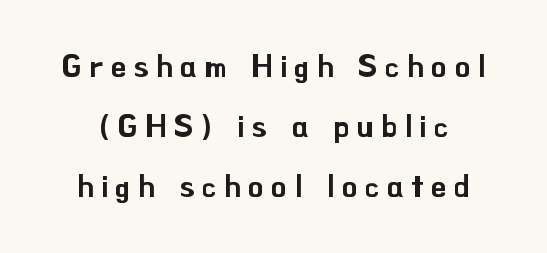
Q: Is the text italic (slanted)? A: No, it is upright.
Q: Is the typeface a serif or a sans-serif typeface? A: Sans-serif.
Q: Is the text underlined? A: No.
Q: Is the spacing between letters normal or unusually wide? A: Unusually wide.
Q: Is the spacing between lines tight, normal or loose? A: Loose.
Q: Width (condensed, normal, or wide)? A: Normal.
Q: Stroke contrast? A: Low.
Q: x-height? A: Small.
Q: Monospaced? A: No.
